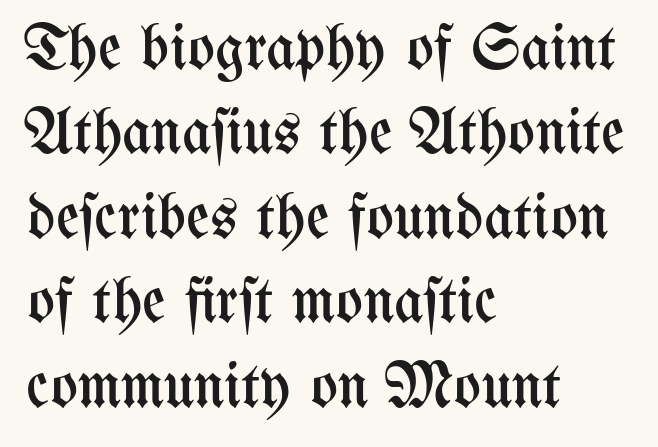
The image shows 64 px regular-weight, condensed type, upright; set left-aligned, normal line spacing (1.32x), normal letter spacing, not underlined; medium stroke contrast and a medium x-height.
